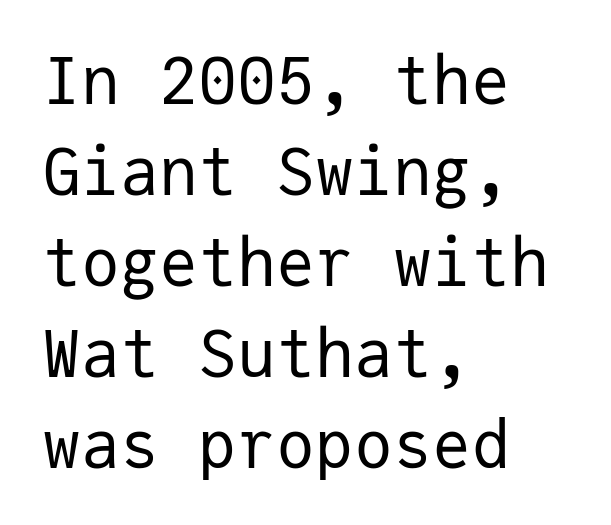
{"serif": "no", "italic": "no", "bold": "no", "weight": "regular", "width": "normal", "stroke_contrast": "low", "x_height": "medium", "monospaced": "yes", "underline": "no", "align": "left", "line_spacing": "normal", "line_spacing_ratio": 1.4, "letter_spacing": "normal", "letter_spacing_em": 0.0, "glyph_px": 65}
